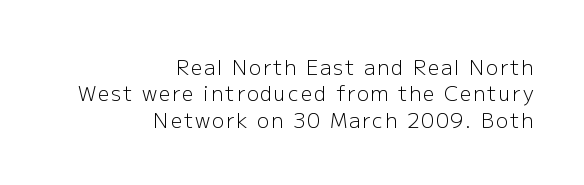
This block has exactly the height ordinary leading produces. Weight: in the light-to-regular range. The specimen omits any rule beneath the text block's lines. You can tell it's not italic because the verticals are truly vertical. A flush-right, rag-left setting is used for this passage.
